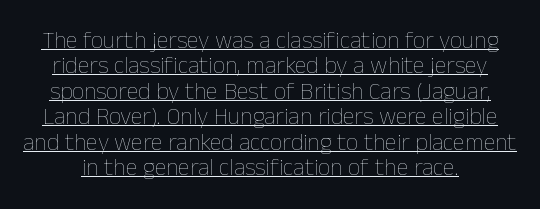
Q: Is the text bold? A: No.
Q: Is the text italic (slanted)? A: No, it is upright.
Q: Is the text underlined? A: Yes.
Q: Is the spacing between letters normal or unusually wide? A: Normal.
Q: Is the spacing between lines tight, normal or loose? A: Tight.
